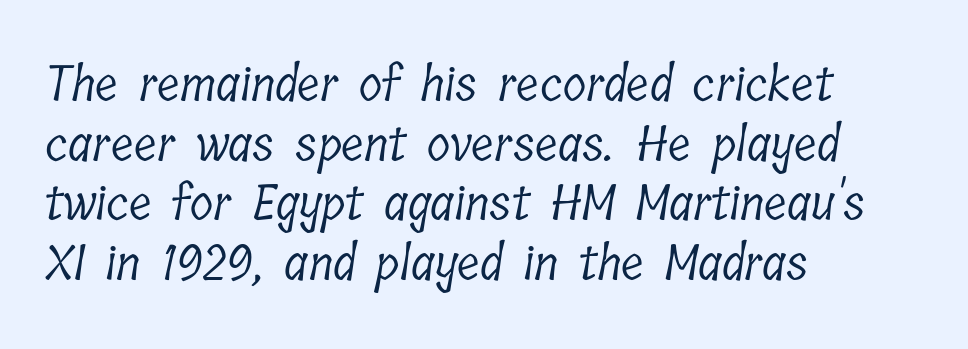
The image shows 48 px light, condensed serif type; set left-aligned, line spacing 1.24x, normal letter spacing, not underlined; low stroke contrast and a medium x-height.
